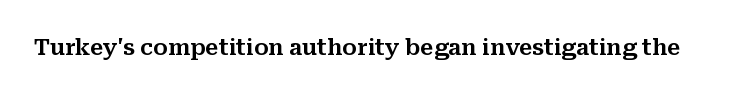
Q: Is the text italic (slanted)? A: No, it is upright.
Q: Is the text underlined? A: No.
Q: Is the spacing between letters normal or unusually wide? A: Normal.
